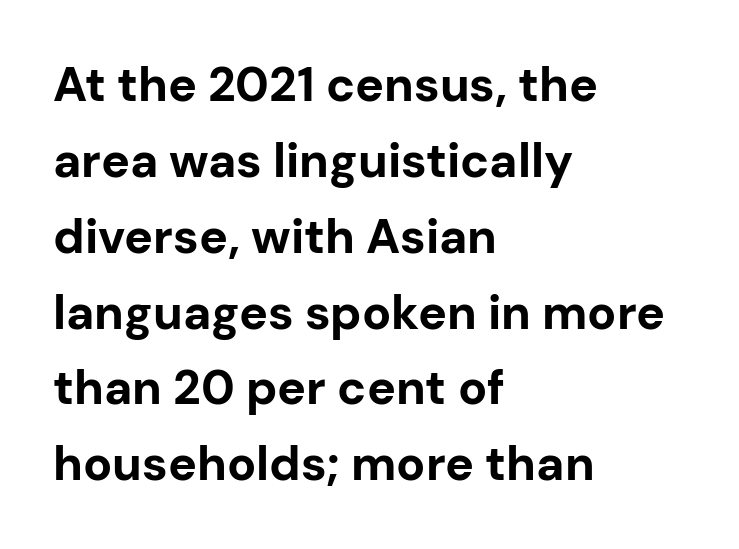
{"serif": "no", "italic": "no", "bold": "yes", "weight": "bold", "width": "normal", "stroke_contrast": "low", "x_height": "medium", "monospaced": "no", "underline": "no", "align": "left", "line_spacing": "normal", "line_spacing_ratio": 1.58, "letter_spacing": "normal", "letter_spacing_em": 0.0, "glyph_px": 48}
